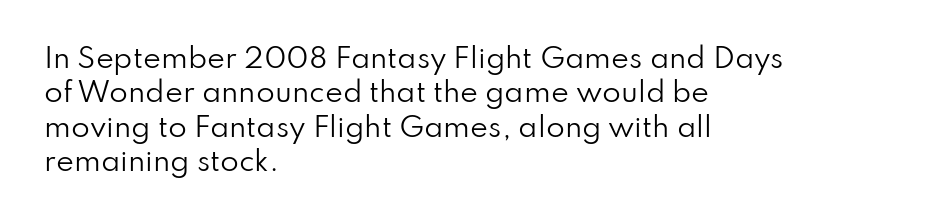
{"italic": "no", "bold": "no", "underline": "no", "align": "left", "line_spacing": "normal", "line_spacing_ratio": 1.27, "letter_spacing": "normal", "letter_spacing_em": 0.0, "glyph_px": 27}
